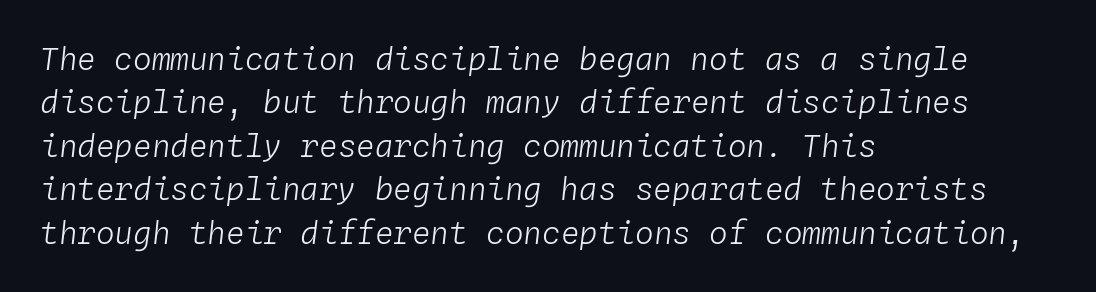
{"italic": "yes", "lean": "right", "slant_degrees": 4, "bold": "no", "weight": "light", "width": "normal", "stroke_contrast": "low", "x_height": "medium", "monospaced": "yes", "underline": "no", "align": "left", "line_spacing": "normal", "line_spacing_ratio": 1.4, "letter_spacing": "normal", "letter_spacing_em": 0.0, "glyph_px": 31}
